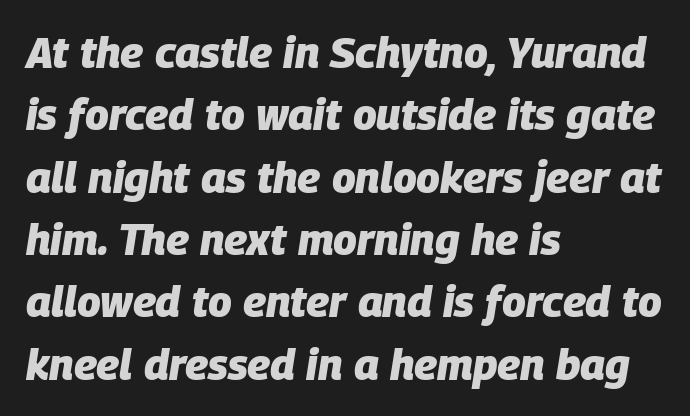
The rendering uses a bold face; every stroke is thick and dark. Has an underline been added? It has not. Characters are canted at an angle relative to the baseline's perpendicular. Leftover space on each line is placed entirely after the last word. The line-height multiplier appears to be the usual default. Do the characters align in a grid? No, the font is proportional.
